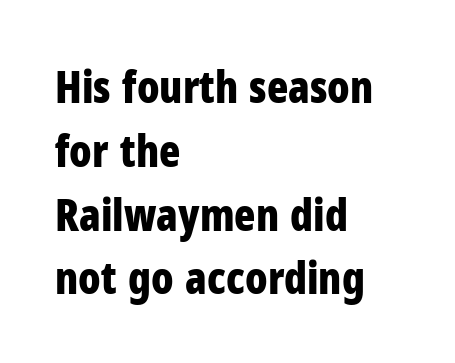
The passage shown is typed in a proportional face where columns would drift. The paragraph shown leans on its left margin. This is the regular roman posture of the typeface. The block of text has a typical density, with ordinary space between rows. The tracking reads as untouched default to a designer's eye.
